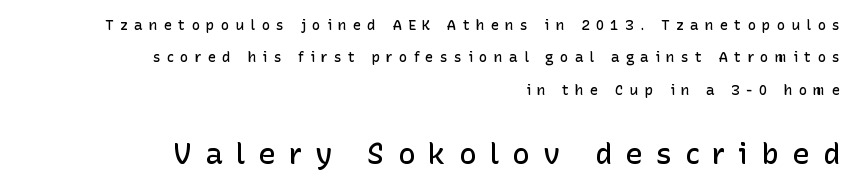
Does the type have serifs? No, each stem ends abruptly. Type size steps up from the first block to the second. These lines are rendered in a variable-pitch font. Do the letters lean? They stand straight. The face used here is rendered with a markedly widened letterfit. The zone under the glyphs is completely vacant.
